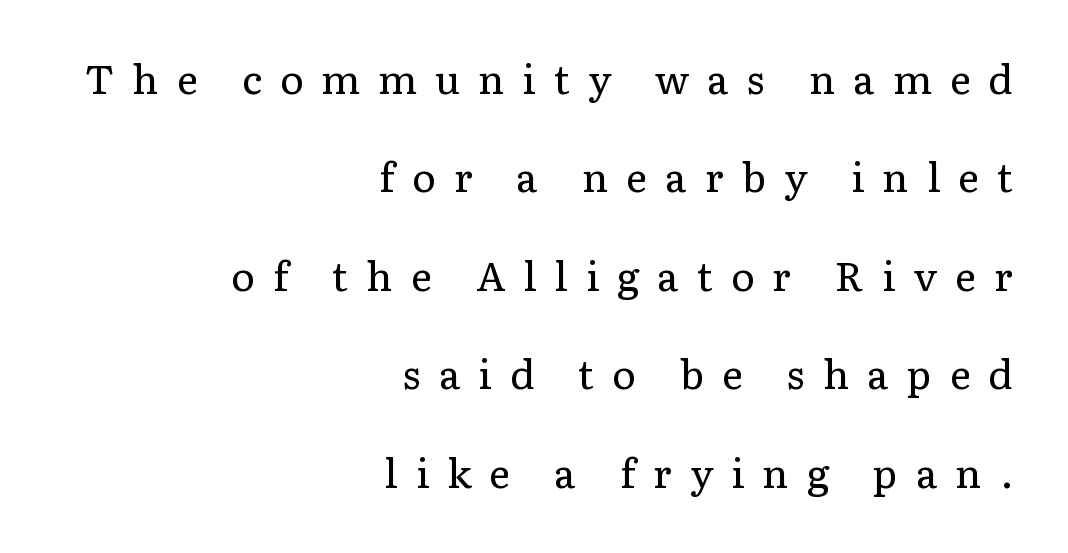
{"serif": "yes", "italic": "no", "bold": "no", "weight": "regular", "width": "normal", "stroke_contrast": "low", "x_height": "medium", "monospaced": "no", "underline": "no", "align": "right", "line_spacing": "loose", "line_spacing_ratio": 2.46, "letter_spacing": "wide", "letter_spacing_em": 0.45, "glyph_px": 40}
